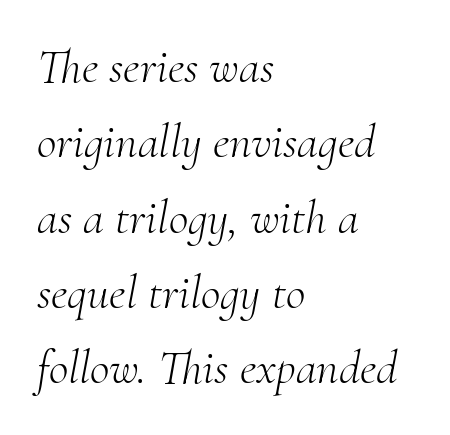
Q: Is the text bold? A: No.
Q: Is the text italic (slanted)? A: Yes, it leans right by about 10 degrees.
Q: Is the typeface a serif or a sans-serif typeface? A: Serif.
Q: Is the text underlined? A: No.
Q: How is the paragraph aligned? A: Left-aligned.
Q: Is the spacing between letters normal or unusually wide? A: Normal.
Q: Is the spacing between lines tight, normal or loose? A: Normal.
Q: Width (condensed, normal, or wide)? A: Normal.
Q: Stroke contrast? A: Medium.
Q: x-height? A: Small.
Q: Monospaced? A: No.
